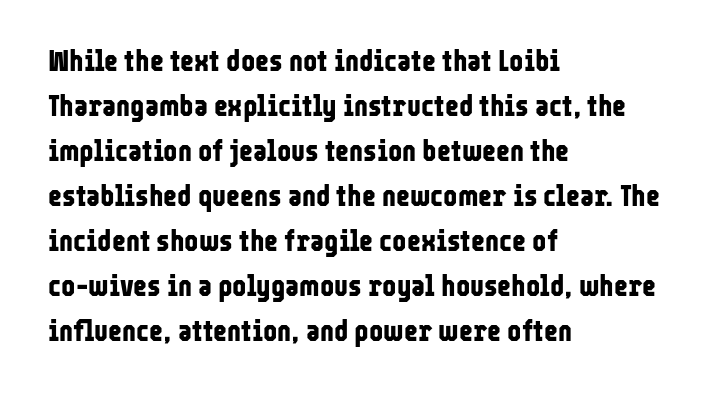
Q: Is the text bold? A: Yes.
Q: Is the text italic (slanted)? A: No, it is upright.
Q: Is the typeface a serif or a sans-serif typeface? A: Sans-serif.
Q: Is the text underlined? A: No.
Q: How is the paragraph aligned? A: Left-aligned.
Q: Is the spacing between letters normal or unusually wide? A: Normal.
Q: Is the spacing between lines tight, normal or loose? A: Normal.
Q: Width (condensed, normal, or wide)? A: Condensed.
Q: Stroke contrast? A: Low.
Q: x-height? A: Medium.
Q: Monospaced? A: No.
